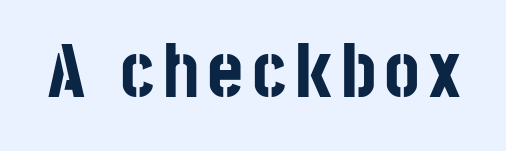
{"serif": "no", "italic": "no", "bold": "yes", "weight": "bold", "width": "condensed", "stroke_contrast": "low", "x_height": "large", "monospaced": "no", "underline": "no", "glyph_px": 77}
